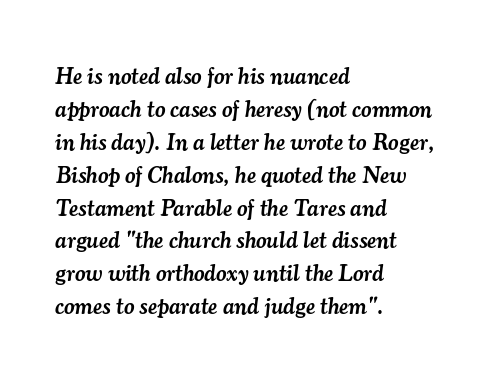
The image shows 23 px text type, italic (leaning right); set left-aligned, normal line spacing (1.43x), normal letter spacing, not underlined.
